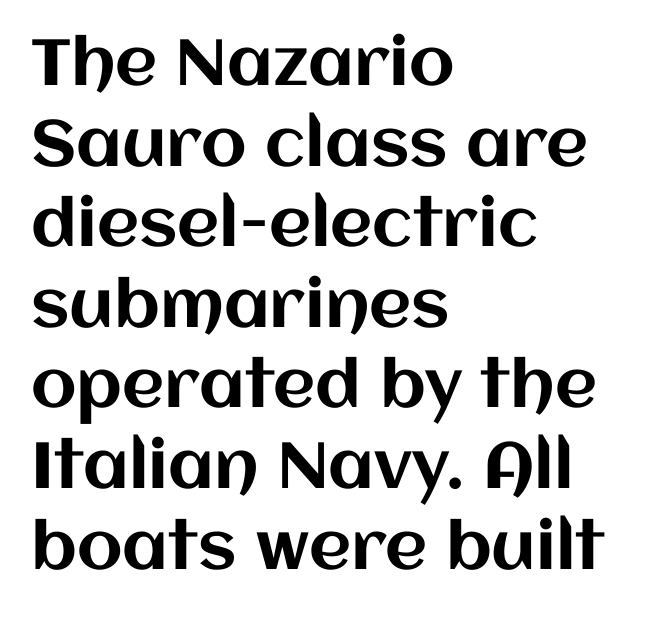
The image shows 65 px text type, upright; set left-aligned, line spacing 1.24x, normal letter spacing, not underlined; medium stroke contrast and a large x-height.
